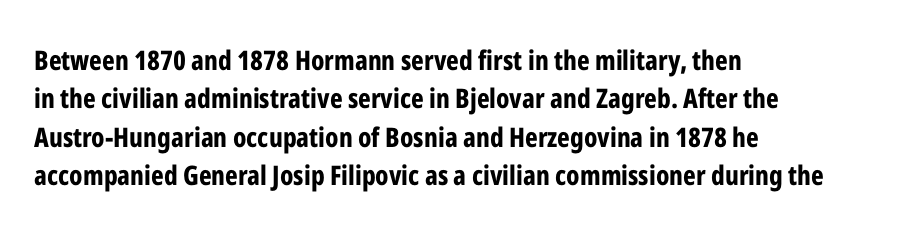
Glyph-to-glyph distance matches everyday printed text. Notice how thick the strokes are: this is what a full bold looks like. A normal amount of white space separates one row of letters from the next. Only glyphs here, with clear space below each row. Vertical strokes here are truly vertical.
